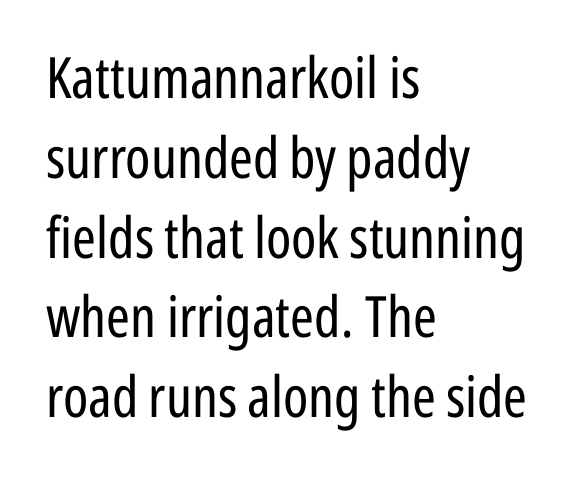
Vertical spacing — default. No chunkiness to these letters — they're not bold. Do the characters align in a grid? No, the font is proportional. This sample uses an upright cut, with every glyph sitting square on the baseline. Check where the strokes stop: nothing finishes them off — pure sans.
